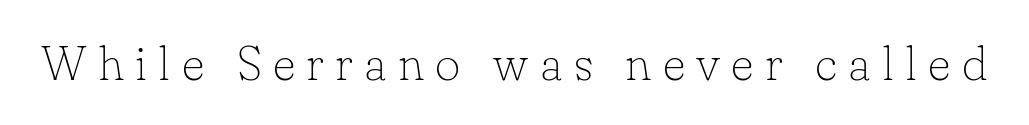
The image shows 49 px thin serif type, upright; set unusually wide letter spacing (+0.23 em), not underlined; low stroke contrast and a small x-height.
